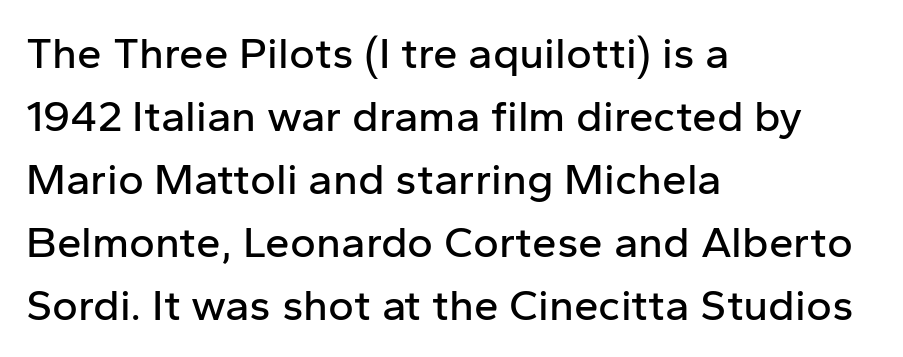
Proportional: the letters do not fall into vertical columns. This rendering features lettering with no underline. The leading is moderate, giving the passage an even texture. Ordinary non-slanted type is in use. To sum up the face: it is a sans, with no serifs. Letter spacing: default.
